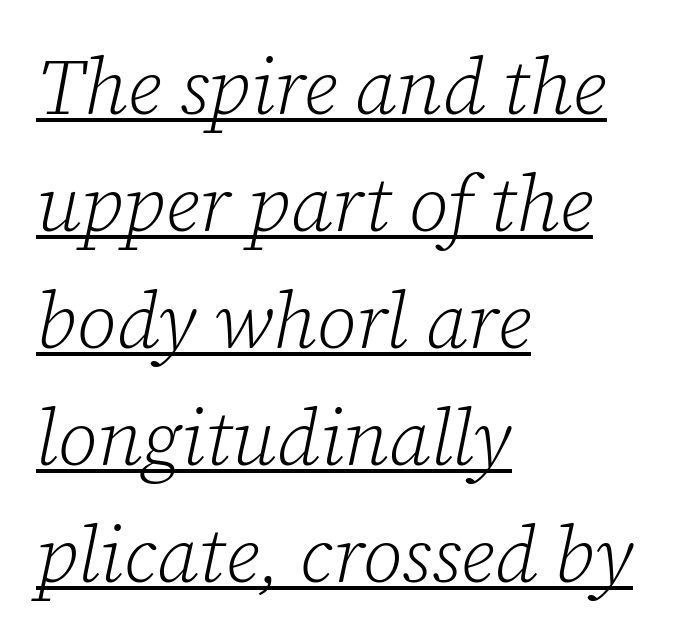
Q: Is the text bold? A: No.
Q: Is the text italic (slanted)? A: Yes, it leans right by about 12 degrees.
Q: Is the typeface a serif or a sans-serif typeface? A: Serif.
Q: Is the text underlined? A: Yes.
Q: How is the paragraph aligned? A: Left-aligned.
Q: Is the spacing between letters normal or unusually wide? A: Normal.
Q: Is the spacing between lines tight, normal or loose? A: Normal.
Q: Width (condensed, normal, or wide)? A: Normal.
Q: Stroke contrast? A: Low.
Q: x-height? A: Medium.
Q: Monospaced? A: No.
